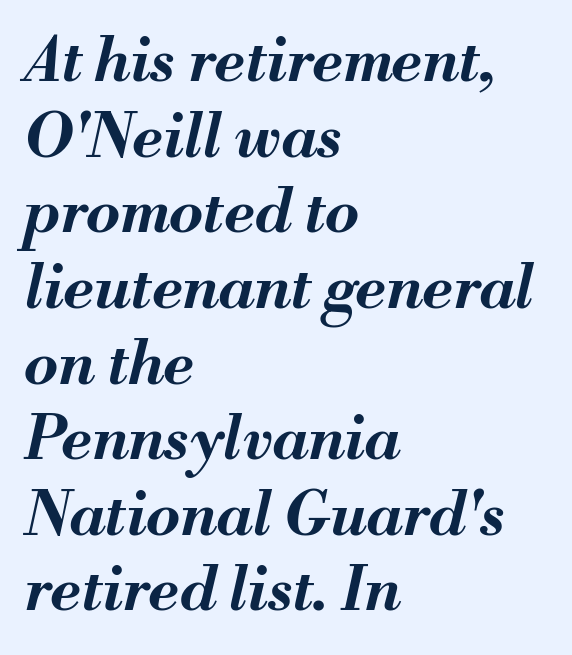
{"italic": "yes", "lean": "right", "slant_degrees": 13, "bold": "yes", "weight": "bold", "width": "normal", "stroke_contrast": "medium", "x_height": "small", "monospaced": "no", "underline": "no", "align": "left", "line_spacing_ratio": 1.24, "letter_spacing": "normal", "letter_spacing_em": 0.0, "glyph_px": 61}
